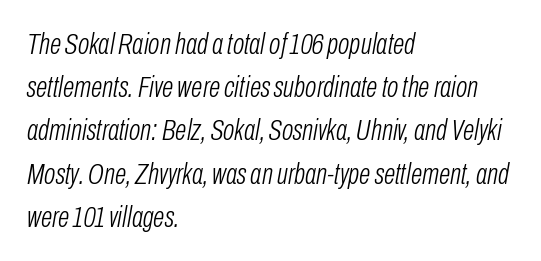
Q: Is the text bold? A: No.
Q: Is the text italic (slanted)? A: Yes, it leans right by about 10 degrees.
Q: Is the text underlined? A: No.
Q: How is the paragraph aligned? A: Left-aligned.
Q: Is the spacing between letters normal or unusually wide? A: Normal.
Q: Is the spacing between lines tight, normal or loose? A: Normal.
Q: Width (condensed, normal, or wide)? A: Condensed.
Q: Stroke contrast? A: Low.
Q: x-height? A: Medium.
Q: Monospaced? A: No.
